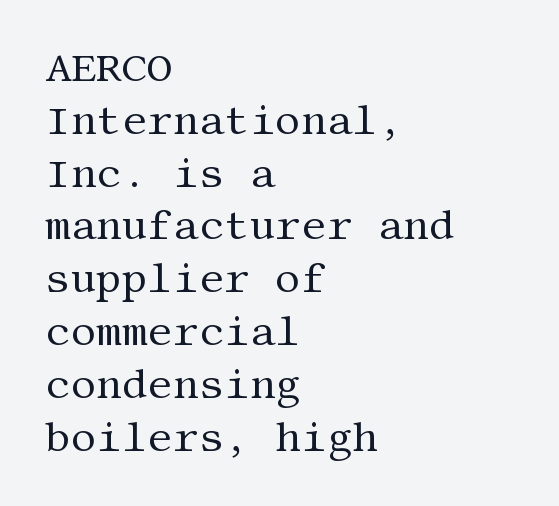
Letters have the restrained weight of plain body copy at most. Each word holds together tightly as a unit, with standard inter-letter gaps. This block has exactly the height ordinary leading produces. The type family on display is of the serif kind. Is the block centered? No — it sits flush against the left margin.
